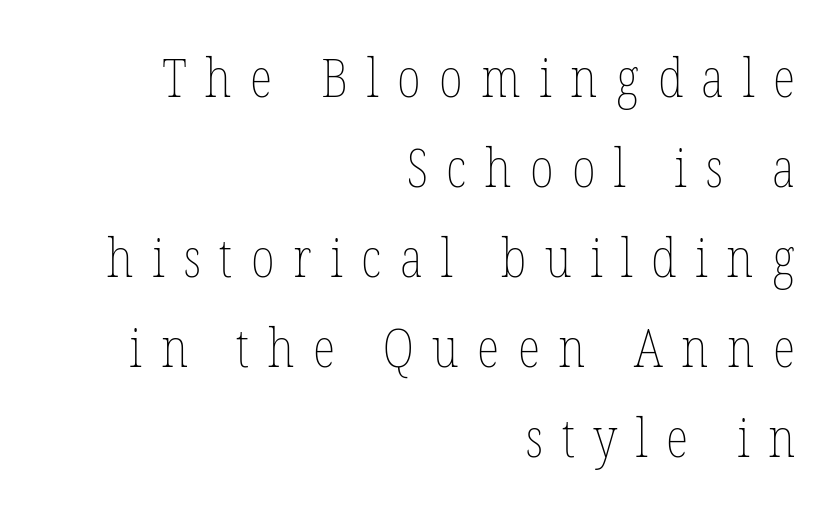
Q: Is the text bold? A: No.
Q: Is the text italic (slanted)? A: No, it is upright.
Q: Is the text underlined? A: No.
Q: How is the paragraph aligned? A: Right-aligned.
Q: Is the spacing between letters normal or unusually wide? A: Unusually wide.
Q: Is the spacing between lines tight, normal or loose? A: Normal.
Q: Width (condensed, normal, or wide)? A: Condensed.
Q: Stroke contrast? A: Low.
Q: x-height? A: Medium.
Q: Monospaced? A: No.
